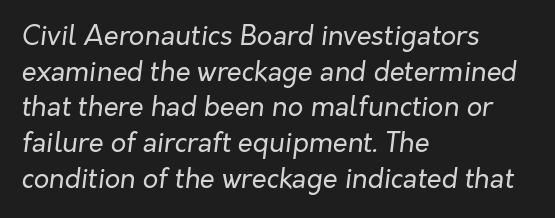
Honestly, there is no underline to notice here at all. Short note: letters normally spaced. Horizontal alignment here is leftward, the default for most running prose. Is there much room between lines? A standard amount, neither cramped nor airy. No heavy texture on the line: the type isn't bold. Does the lettering tilt? It does — this is italic.
